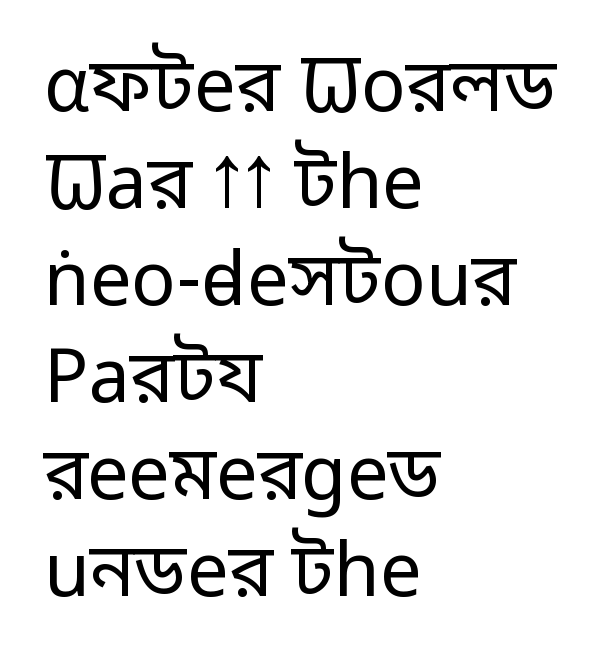
The image shows 74 px regular-weight sans-serif type, upright; set left-aligned, normal line spacing (1.31x), normal letter spacing, not underlined; low stroke contrast and a medium x-height.
